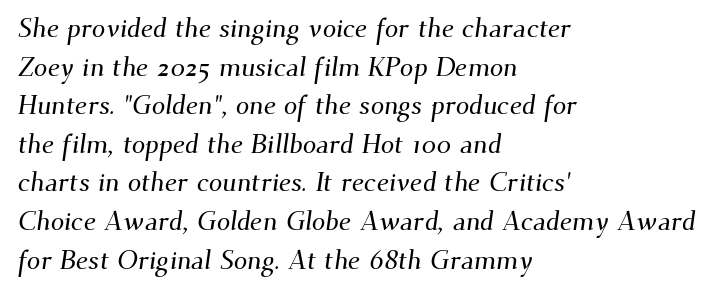
Check the space under the baseline: it is left empty. Alignment: flush left. Default kerning and tracking; the words read as compact shapes. One glance says typical: line gaps are just what's usual.
